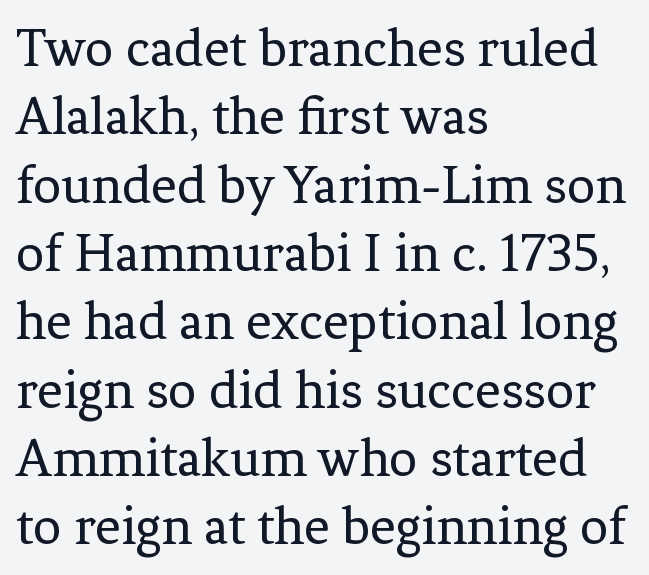
The image shows 56 px regular-weight serif type, upright; set left-aligned, line spacing 1.22x, normal letter spacing, not underlined; low stroke contrast and a medium x-height.
